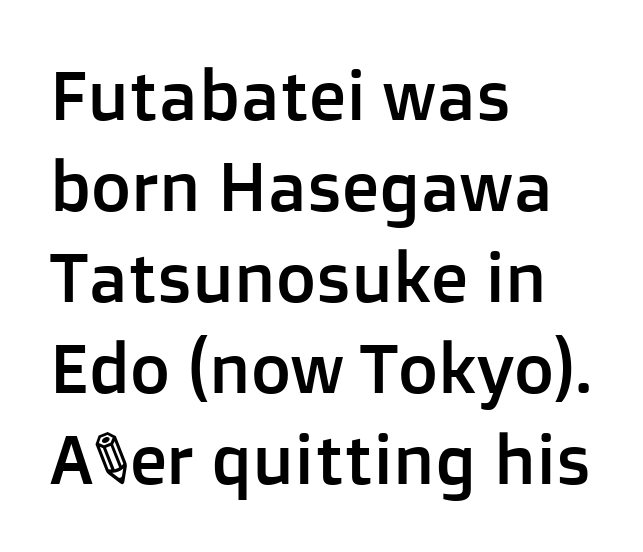
Q: Is the text italic (slanted)? A: No, it is upright.
Q: Is the typeface a serif or a sans-serif typeface? A: Sans-serif.
Q: Is the text underlined? A: No.
Q: How is the paragraph aligned? A: Left-aligned.
Q: Is the spacing between letters normal or unusually wide? A: Normal.
Q: Is the spacing between lines tight, normal or loose? A: Normal.
Q: Width (condensed, normal, or wide)? A: Normal.
Q: Stroke contrast? A: Low.
Q: x-height? A: Medium.
Q: Monospaced? A: No.
